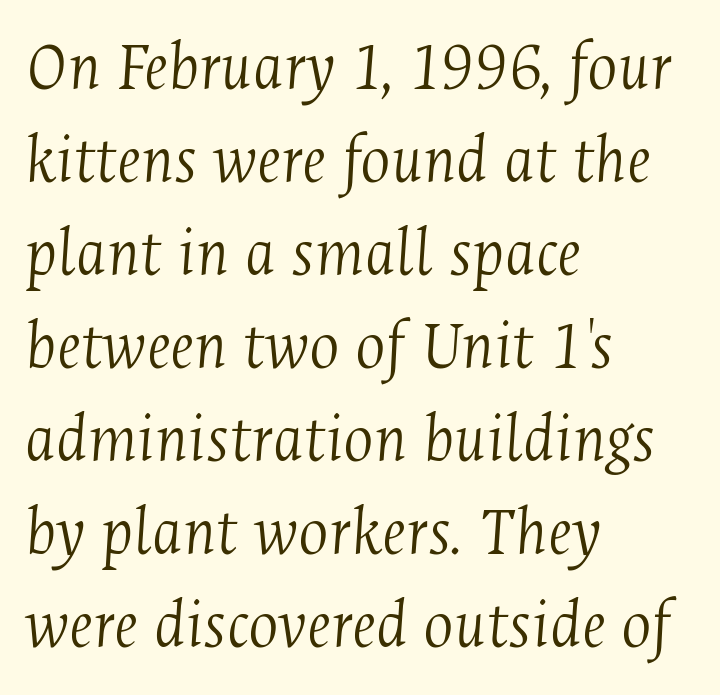
Letters rest on an invisible, unmarked baseline. The block of text has a typical density, with ordinary space between rows. A typesetter would call this zero additional tracking. The glyphs in this specimen are seriffed. Leftover space on each line is placed entirely after the last word.
